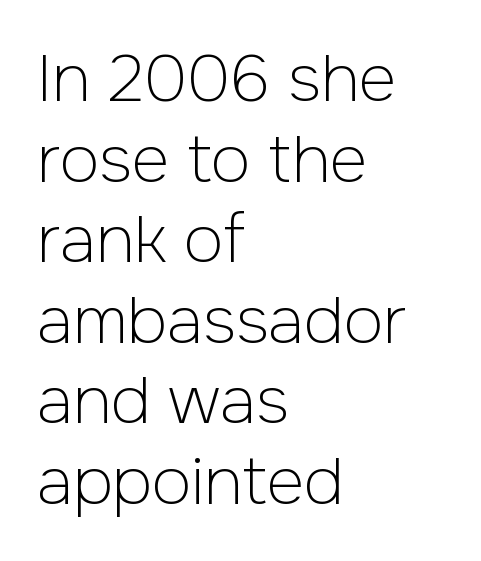
{"serif": "no", "italic": "no", "bold": "no", "weight": "light", "width": "normal", "stroke_contrast": "low", "x_height": "medium", "monospaced": "no", "underline": "no", "align": "left", "line_spacing_ratio": 1.24, "letter_spacing": "normal", "letter_spacing_em": 0.0, "glyph_px": 65}
